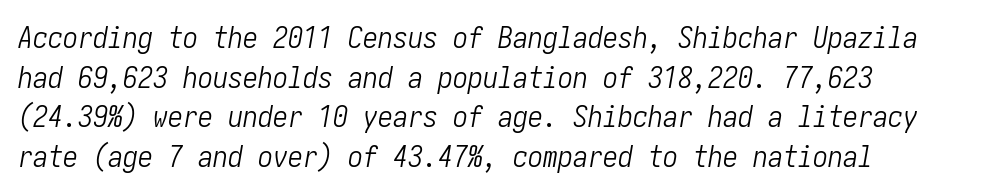
The image shows 30 px light, condensed type, italic (leaning right); set normal line spacing (1.32x), normal letter spacing, not underlined; low stroke contrast and a medium x-height.
